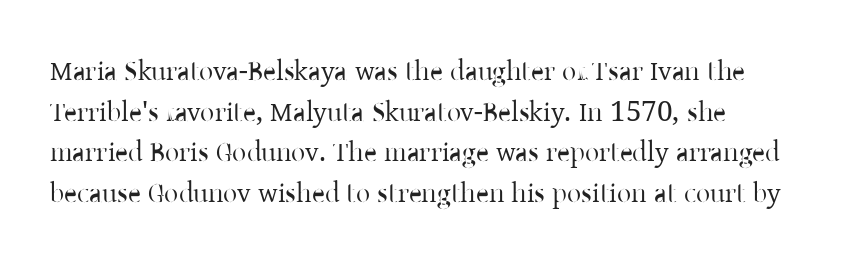
Typeset ragged right — the left edge is the straight one. Is there any slant? The stems are plumb. Do the characters align in a grid? No, the font is proportional. Is the letter spacing exaggerated? No — it looks like the ordinary default. The space between consecutive lines is moderate. Serif or sans? Serif — the stroke terminals have little feet.
